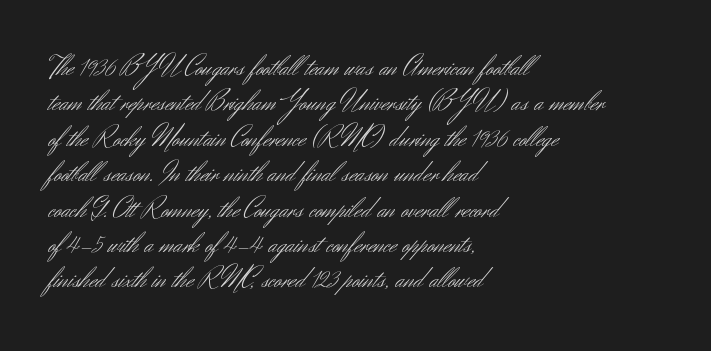
{"serif": "no", "bold": "no", "weight": "light", "width": "normal", "stroke_contrast": "medium", "x_height": "small", "monospaced": "no", "underline": "no", "align": "left", "line_spacing_ratio": 1.22, "letter_spacing": "normal", "letter_spacing_em": 0.0, "glyph_px": 29}
